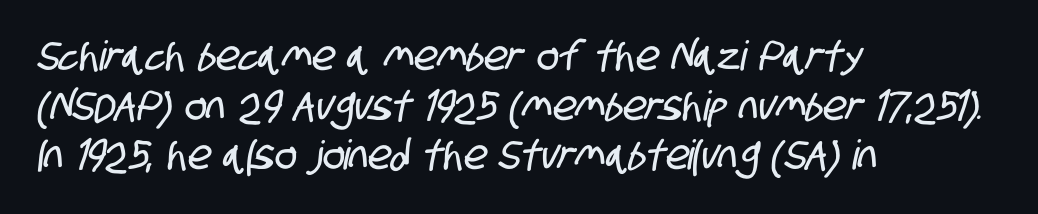
The glyphs are unaccompanied by any horizontal stroke below them. Letter spacing: default. Spacing verdict: proportional, widths tailored to each character. The rendering anchors every line to the left-hand side. Observe the absence of serifs on each vertical stroke in this sample.
